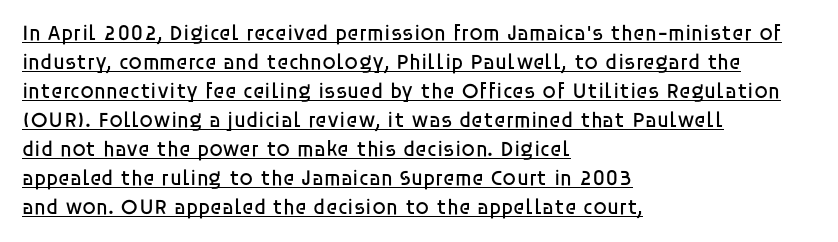
Line beginnings align vertically; line endings do not. Notice how the stems are strictly vertical — no italics here. A baseline rule has been typeset under these characters. This sample uses plain, unmodified letter spacing. The face looks like a standard text weight, possibly lighter. The designer left line spacing at the default.
